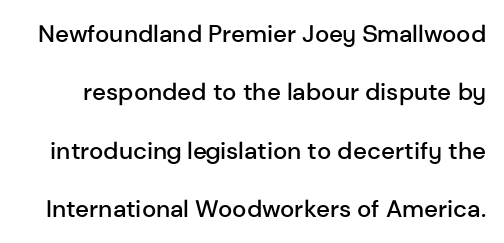
{"italic": "no", "bold": "semi", "underline": "no", "line_spacing": "loose", "line_spacing_ratio": 2.43, "letter_spacing": "normal", "letter_spacing_em": 0.0, "glyph_px": 24}
